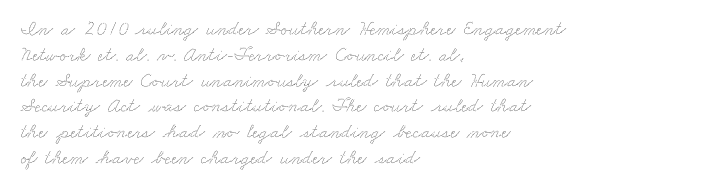
The image shows 20 px text type; set left-aligned, normal line spacing (1.29x), normal letter spacing, not underlined.
